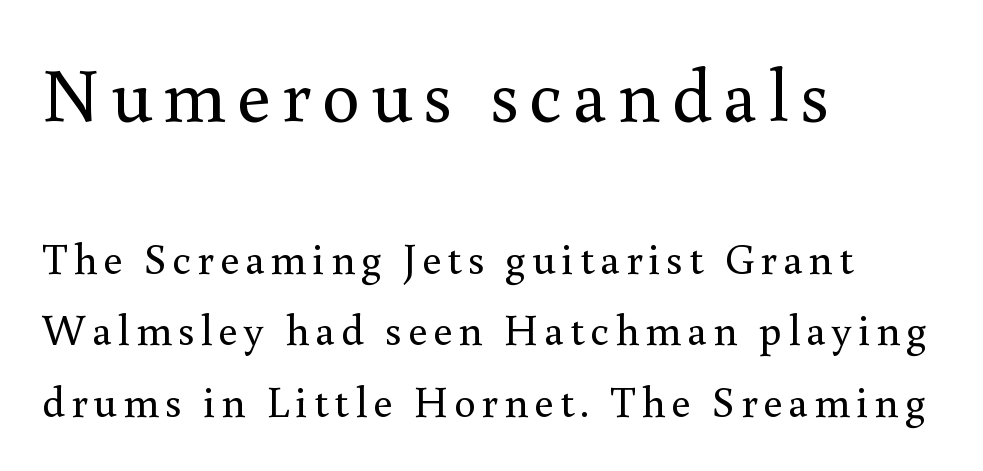
Underline: absent. The font's upright variant was chosen for this text. This layout puts the oversized block above and the modest block below. Is this a fixed-width face? No — the glyphs have proportional, varying widths. Serif or sans? Serif — the stroke terminals have little feet.
